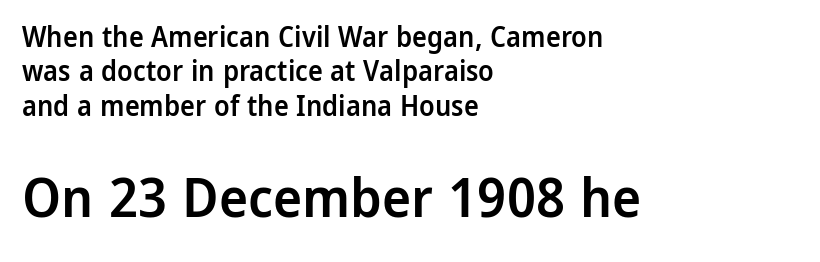
Descenders are the only things crossing below the line. The letters carry no serifs — their stems end cleanly without finishing strokes. Does extra space separate the letters? No, they use regular spacing. Line starts are locked; line ends wander. These lines are rendered in a variable-pitch font.
